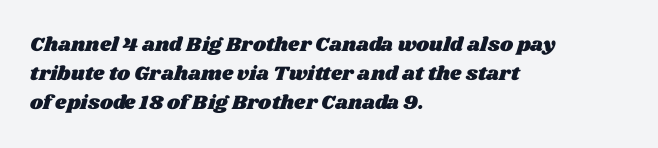
{"underline": "no", "align": "left", "line_spacing": "normal", "line_spacing_ratio": 1.44, "letter_spacing": "normal", "letter_spacing_em": 0.0, "glyph_px": 20}
